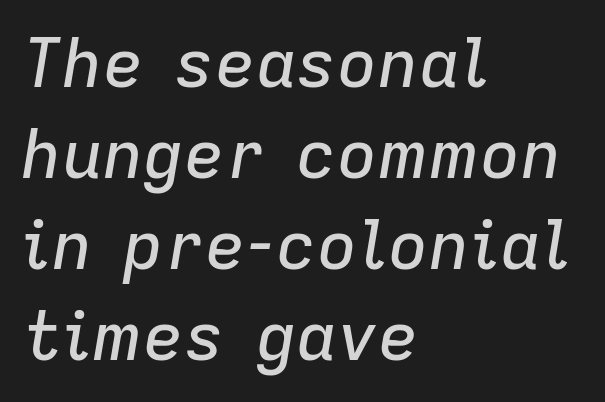
Q: Is the text italic (slanted)? A: Yes, it leans right by about 9 degrees.
Q: Is the text underlined? A: No.
Q: How is the paragraph aligned? A: Left-aligned.
Q: Is the spacing between letters normal or unusually wide? A: Normal.
Q: Is the spacing between lines tight, normal or loose? A: Normal.
Q: Width (condensed, normal, or wide)? A: Normal.
Q: Stroke contrast? A: Low.
Q: x-height? A: Medium.
Q: Monospaced? A: No.
